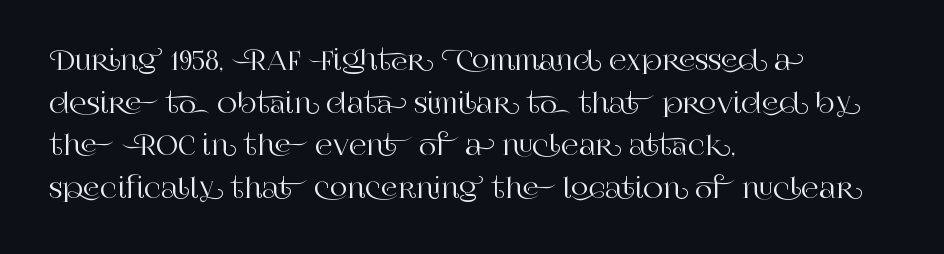
The words here are not underlined. Upright lettering throughout. This rendering leaves character spacing at its baseline value. These lines stack with their left ends in a neat column. Vertical spacing — default.
